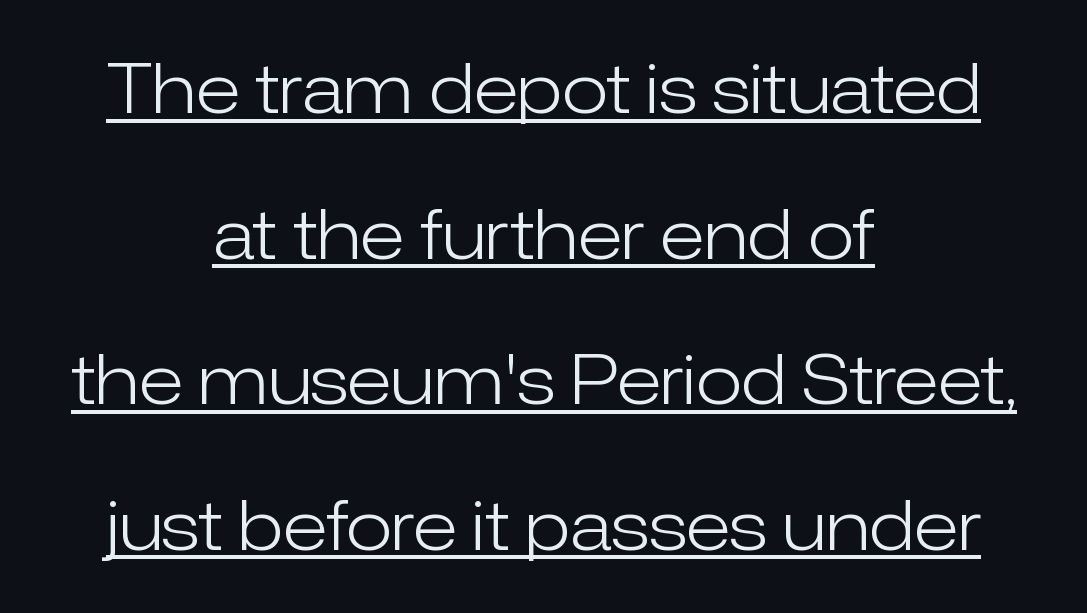
{"serif": "no", "italic": "no", "bold": "no", "weight": "light", "width": "normal", "stroke_contrast": "low", "x_height": "medium", "monospaced": "no", "underline": "yes", "align": "center", "line_spacing": "loose", "line_spacing_ratio": 2.14, "letter_spacing": "normal", "letter_spacing_em": 0.0, "glyph_px": 68}
